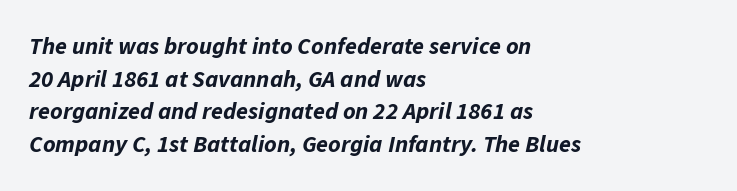
The image shows 24 px bold type, italic (leaning right); set left-aligned, normal line spacing (1.36x), normal letter spacing, not underlined.
